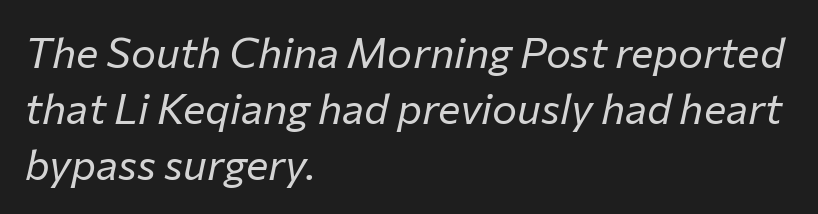
In terms of letterspacing, this is plain default setting. Visually the block forms a straight wall on the left and a jagged coastline on the right. Descender tails drop into unmarked territory. Think of a printed novel: that variable character pitch is what you see here.
